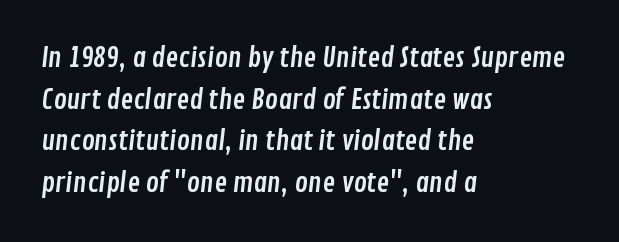
Does the leading feel generous? No, just average. The lines in this sample share a left origin and differ only in where they stop. The specimen omits any rule beneath the text block's lines. The horizontal fit of the characters is conventional and even.
